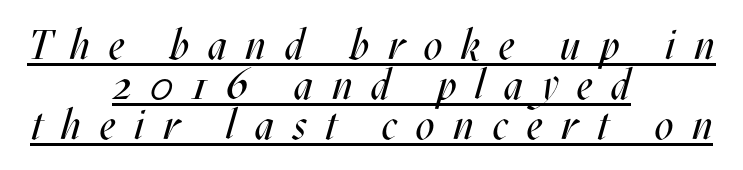
The image shows 41 px regular-weight, condensed type, italic (leaning right); set centered, tight line spacing (0.98x), unusually wide letter spacing (+0.46 em), underlined; medium stroke contrast and a large x-height.
